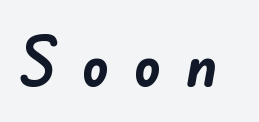
{"serif": "no", "bold": "yes", "weight": "semibold", "width": "normal", "stroke_contrast": "low", "x_height": "small", "monospaced": "no", "underline": "no", "letter_spacing": "wide", "letter_spacing_em": 0.36, "glyph_px": 67}
